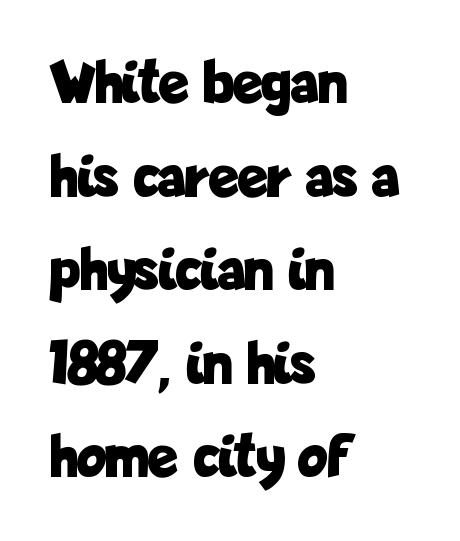
Q: Is the text bold? A: Yes.
Q: Is the text italic (slanted)? A: No, it is upright.
Q: Is the typeface a serif or a sans-serif typeface? A: Sans-serif.
Q: Is the text underlined? A: No.
Q: How is the paragraph aligned? A: Left-aligned.
Q: Is the spacing between letters normal or unusually wide? A: Normal.
Q: Is the spacing between lines tight, normal or loose? A: Normal.
Q: Width (condensed, normal, or wide)? A: Condensed.
Q: Stroke contrast? A: Low.
Q: x-height? A: Medium.
Q: Monospaced? A: No.
